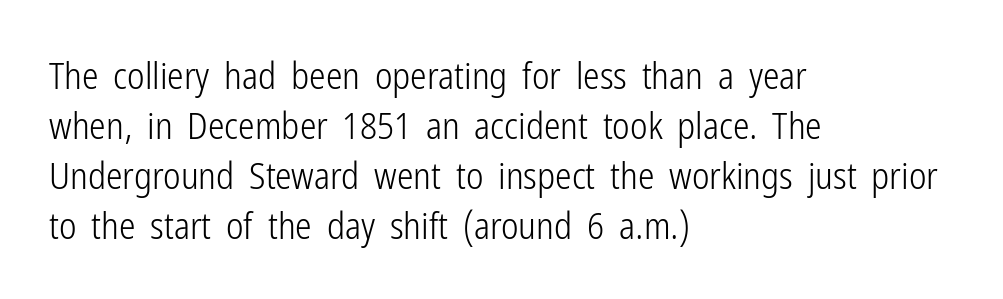
This block has exactly the height ordinary leading produces. The glyphs in this specimen are sans serif. Anything drawn beneath the words? Only blank space. No chunkiness to these letters — they're not bold. The typesetter chose a ragged-right arrangement here.
